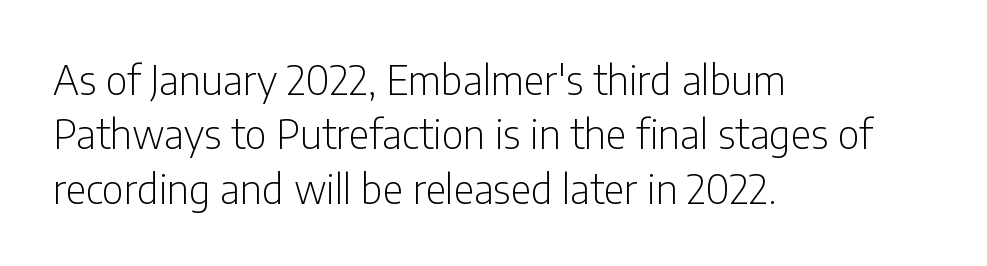
Q: Is the text bold? A: No.
Q: Is the text italic (slanted)? A: No, it is upright.
Q: Is the typeface a serif or a sans-serif typeface? A: Sans-serif.
Q: Is the text underlined? A: No.
Q: How is the paragraph aligned? A: Left-aligned.
Q: Is the spacing between letters normal or unusually wide? A: Normal.
Q: Is the spacing between lines tight, normal or loose? A: Normal.
Q: Width (condensed, normal, or wide)? A: Condensed.
Q: Stroke contrast? A: Low.
Q: x-height? A: Medium.
Q: Monospaced? A: No.
